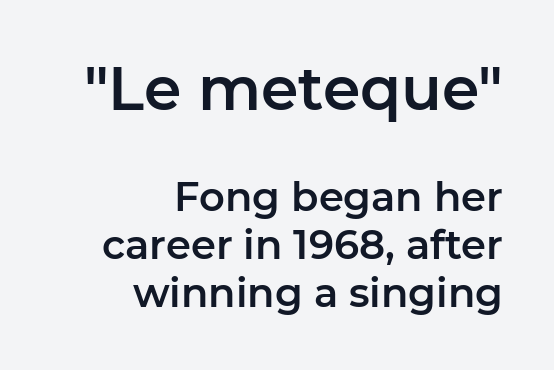
Q: Is the text italic (slanted)? A: No, it is upright.
Q: Is the typeface a serif or a sans-serif typeface? A: Sans-serif.
Q: Is the text underlined? A: No.
Q: How is the paragraph aligned? A: Right-aligned.
Q: Is the spacing between letters normal or unusually wide? A: Normal.
Q: Which block of text is set in a larger size, the first (top) or the second (bottom)? A: The first (top) one.
Q: Width (condensed, normal, or wide)? A: Normal.
Q: Stroke contrast? A: Low.
Q: x-height? A: Medium.
Q: Monospaced? A: No.
